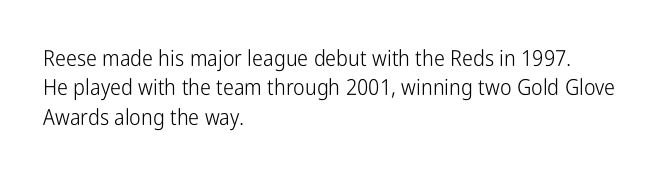
Bare-footed words on every line. Every stem runs plumb, perpendicular to the baseline. The typesetting does not lean heavy: it is not bold. Tracking value appears to be zero — textbook default spacing. The vertical gap from one line to the next is medium.
